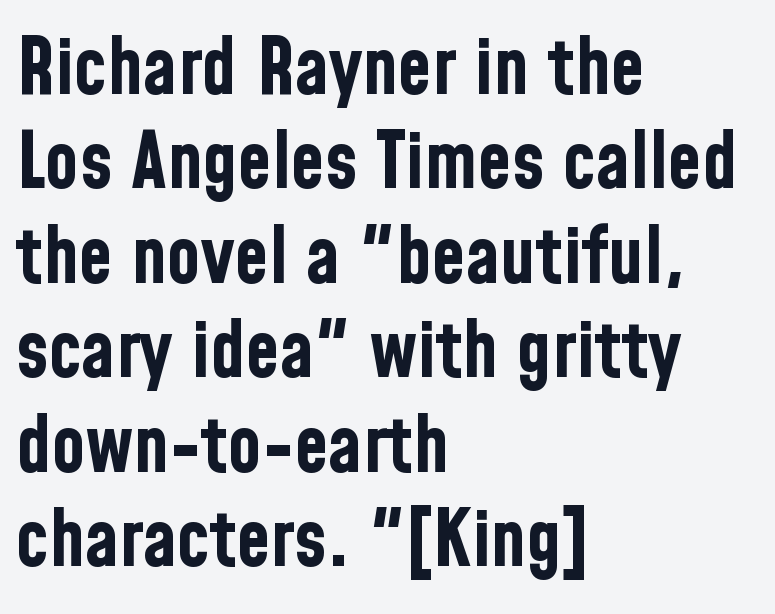
The letters stand upright; this is a roman face. Looks like regular typesetting: each glyph gets only the width it needs. The letters are bold, with thick, heavy strokes. Just letters on the line, the space beneath them empty.
